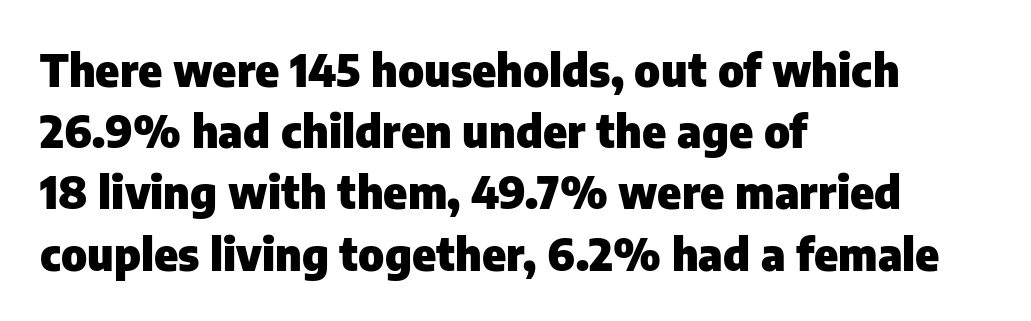
Q: Is the text bold? A: Yes.
Q: Is the text italic (slanted)? A: No, it is upright.
Q: Is the typeface a serif or a sans-serif typeface? A: Sans-serif.
Q: Is the text underlined? A: No.
Q: How is the paragraph aligned? A: Left-aligned.
Q: Is the spacing between letters normal or unusually wide? A: Normal.
Q: Is the spacing between lines tight, normal or loose? A: Normal.
Q: Width (condensed, normal, or wide)? A: Normal.
Q: Stroke contrast? A: Low.
Q: x-height? A: Medium.
Q: Monospaced? A: No.
